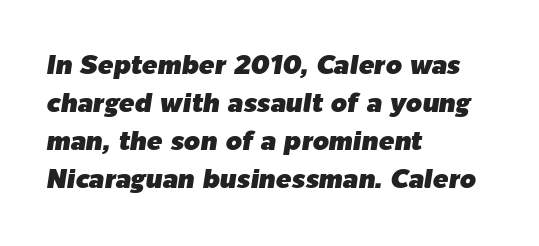
Compared with typical body copy, the letter spacing here is the same. The lettering tilts uniformly, giving the passage an italic look. The paragraph has a hard left edge and a soft right edge. The space beneath each line is pristine and unruled. Regarding leading, the lines here are spaced in the standard way.
